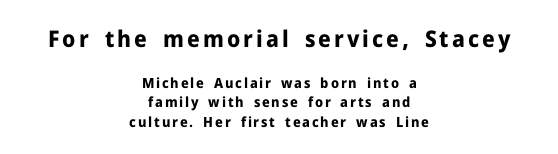
The image shows 23 px bold type, upright; set centered, normal line spacing (1.4x), not underlined; the first (top) block is 1.64x larger.
